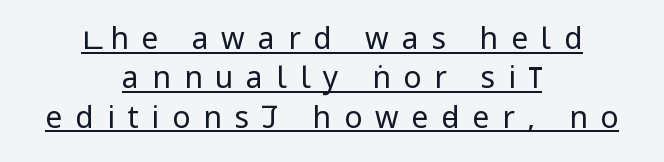
The image shows 30 px regular-weight, condensed sans-serif type, upright; set centered, normal line spacing (1.31x), unusually wide letter spacing (+0.43 em), underlined; low stroke contrast.
